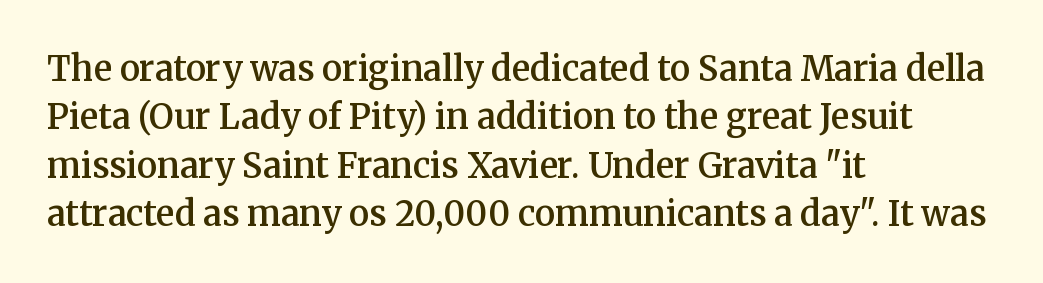
The image shows 34 px semibold serif type, upright; set left-aligned, normal line spacing (1.42x), normal letter spacing, not underlined; medium stroke contrast and a medium x-height.
